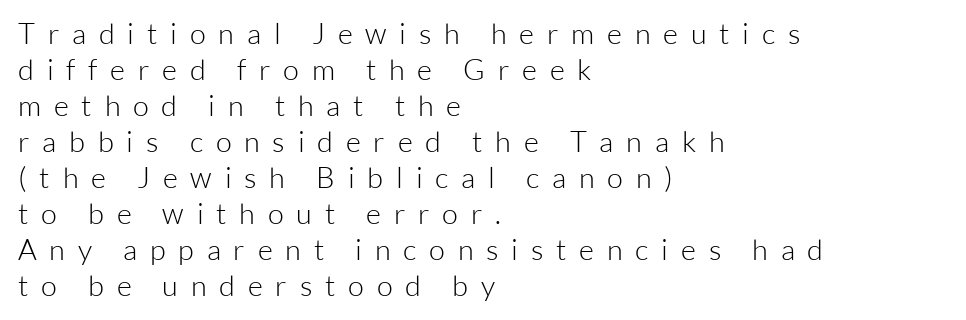
A clean baseline with only descenders dipping below it. Words appear elongated and porous because spacing is wide. Nothing sits at the stroke ends, so this counts as sans-serif. The face used here is proportionally spaced, like ordinary book or web type.
